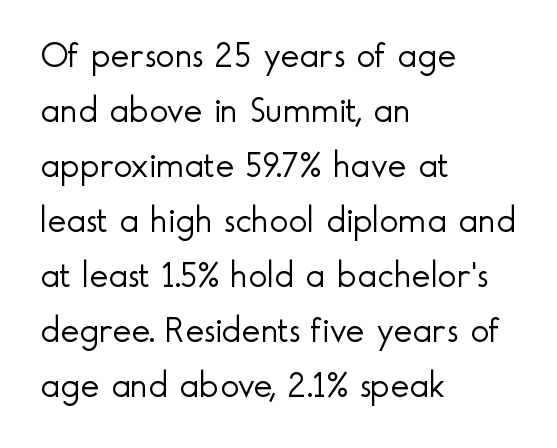
Posture: upright roman. Look at the tracking — it's just the regular setting, nothing added. These lines are rendered in a variable-pitch font. How would I describe the line gaps? Plain and ordinary. Nope, no serifs anywhere on these letters.
